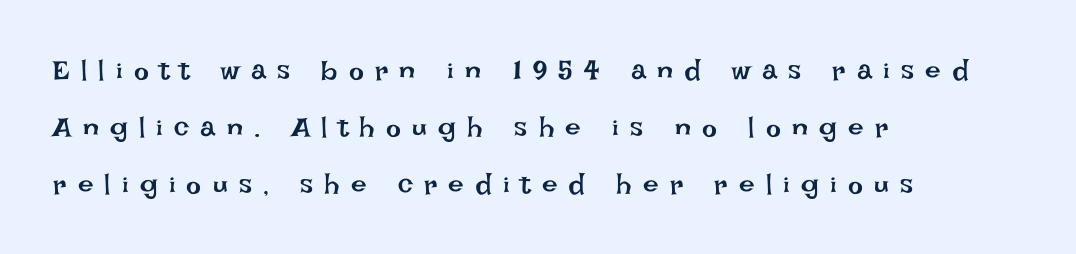
Q: Is the text bold? A: No.
Q: Is the text italic (slanted)? A: No, it is upright.
Q: Is the text underlined? A: No.
Q: How is the paragraph aligned? A: Left-aligned.
Q: Is the spacing between letters normal or unusually wide? A: Unusually wide.
Q: Is the spacing between lines tight, normal or loose? A: Loose.
Q: Width (condensed, normal, or wide)? A: Normal.
Q: Stroke contrast? A: Low.
Q: x-height? A: Large.
Q: Monospaced? A: No.
